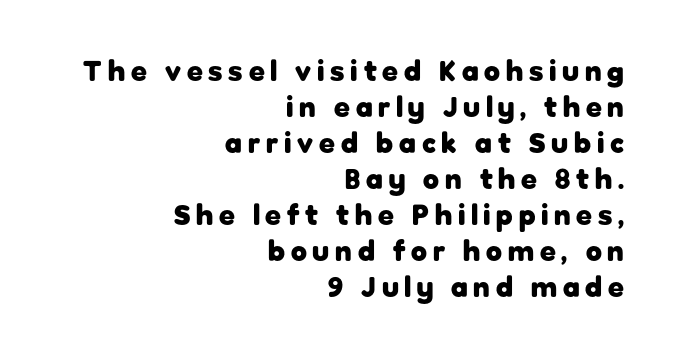
Tracking here is generous; glyphs stand well apart from one another. Designer's note — italics off, roman on. Heavy, bold letterforms. What kind of face is this? One without serifs — a sans. Spacing verdict: proportional, widths tailored to each character.
